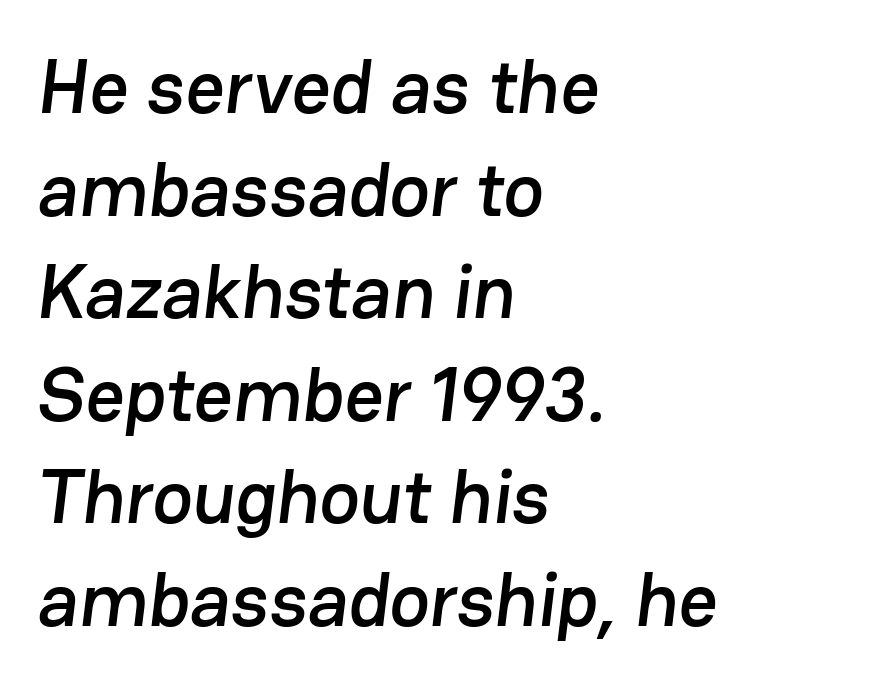
{"serif": "no", "width": "normal", "stroke_contrast": "low", "x_height": "medium", "monospaced": "no", "underline": "no", "align": "left", "line_spacing": "normal", "line_spacing_ratio": 1.35, "letter_spacing": "normal", "letter_spacing_em": 0.0, "glyph_px": 76}
